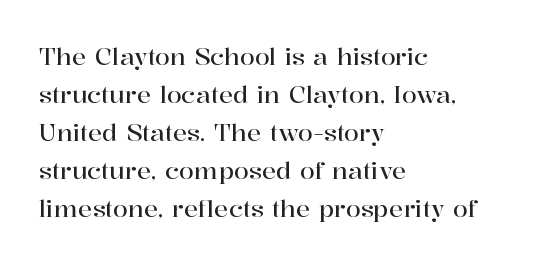
{"italic": "no", "underline": "no", "align": "left", "line_spacing": "normal", "line_spacing_ratio": 1.58, "letter_spacing": "normal", "letter_spacing_em": 0.0, "glyph_px": 24}
